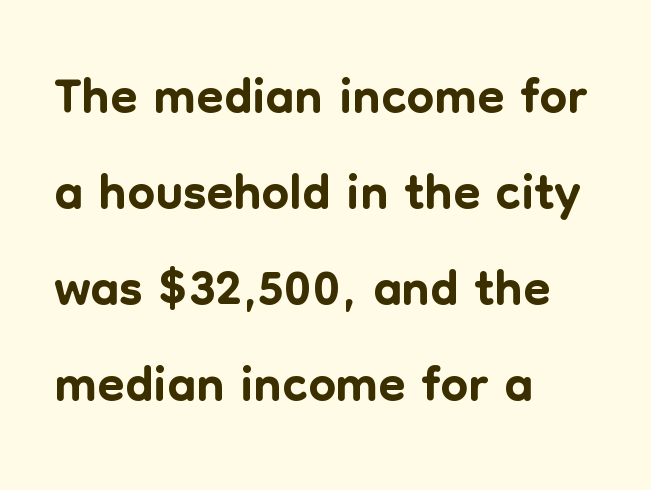
{"serif": "no", "italic": "no", "width": "normal", "stroke_contrast": "low", "x_height": "medium", "monospaced": "no", "underline": "no", "align": "left", "line_spacing_ratio": 1.23, "letter_spacing": "normal", "letter_spacing_em": 0.0, "glyph_px": 78}
